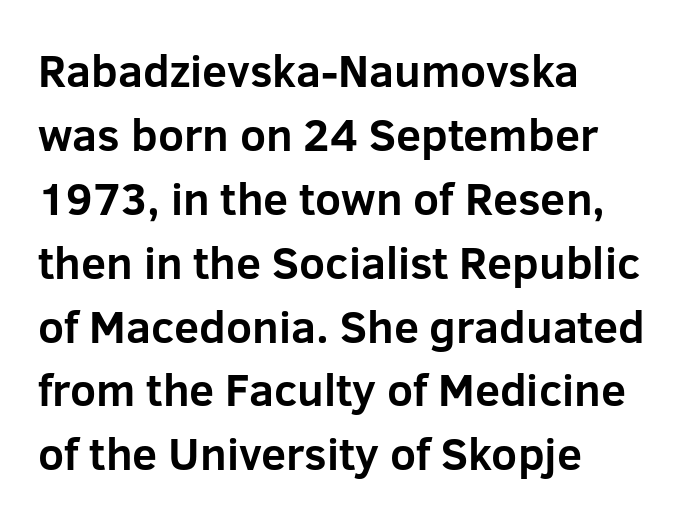
The image shows 45 px bold sans-serif type, upright; set left-aligned, normal line spacing (1.42x), normal letter spacing, not underlined; low stroke contrast and a medium x-height.
